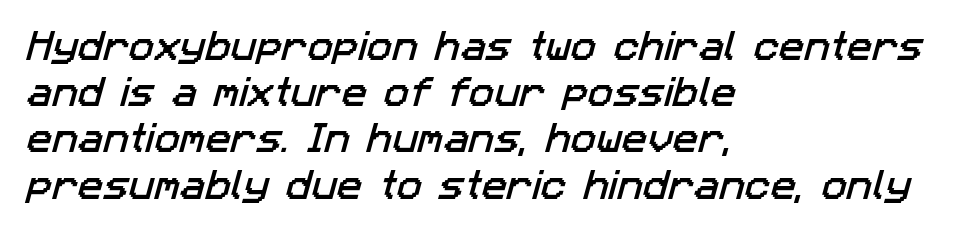
The area under the type is left untouched. The designer went with a sans here, leaving each stem footless. Think of a printed novel: that variable character pitch is what you see here. Notice how the passage keeps a crisp vertical edge on the left only. Is there much room between lines? A standard amount, neither cramped nor airy.
